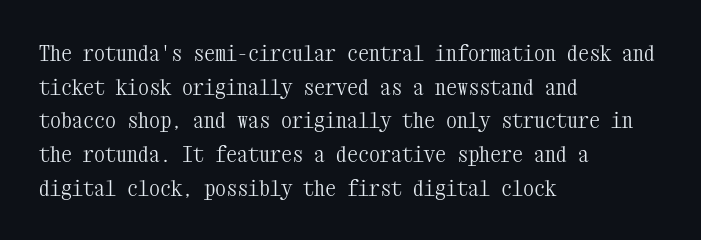
Q: Is the text bold? A: No.
Q: Is the text italic (slanted)? A: No, it is upright.
Q: Is the text underlined? A: No.
Q: How is the paragraph aligned? A: Left-aligned.
Q: Is the spacing between letters normal or unusually wide? A: Normal.
Q: Is the spacing between lines tight, normal or loose? A: Normal.
